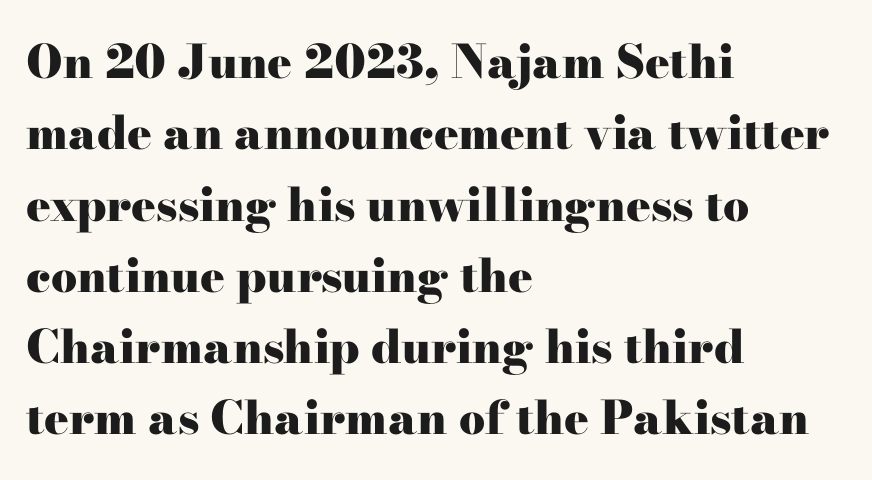
The rendering uses natural spacing where letterforms have individual widths. Vertical strokes here are truly vertical. If you drew a ruler down the left edge, every line would touch it. Standard letterfit; no display-style spreading of the glyphs.
